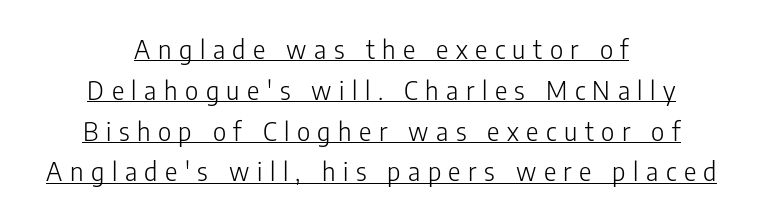
Q: Is the text bold? A: No.
Q: Is the text italic (slanted)? A: No, it is upright.
Q: Is the text underlined? A: Yes.
Q: How is the paragraph aligned? A: Centered.
Q: Is the spacing between letters normal or unusually wide? A: Unusually wide.
Q: Is the spacing between lines tight, normal or loose? A: Normal.
